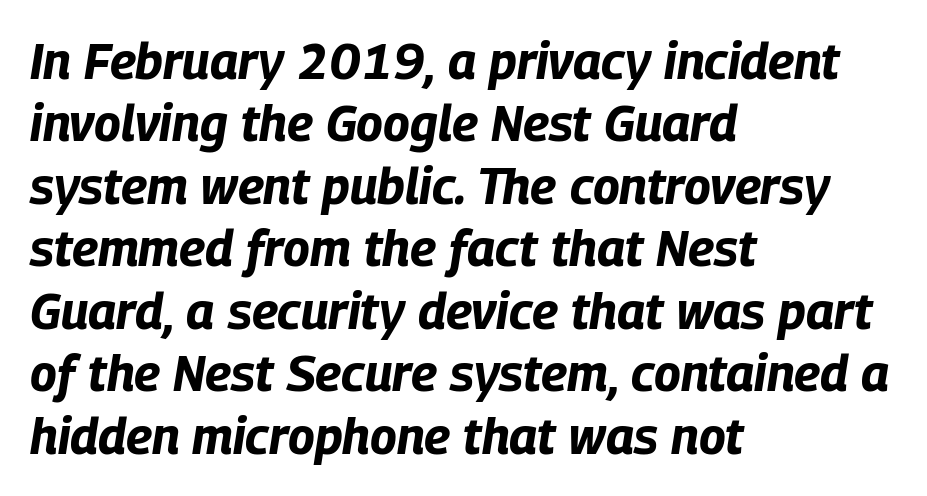
You'd pick this weight for a headline — it's a proper bold. If you measured baseline to baseline, you'd find a middling distance. The lettering tilts uniformly, giving the passage an italic look. Looks like regular typesetting: each glyph gets only the width it needs. The line texture is even and compact thanks to regular tracking.
